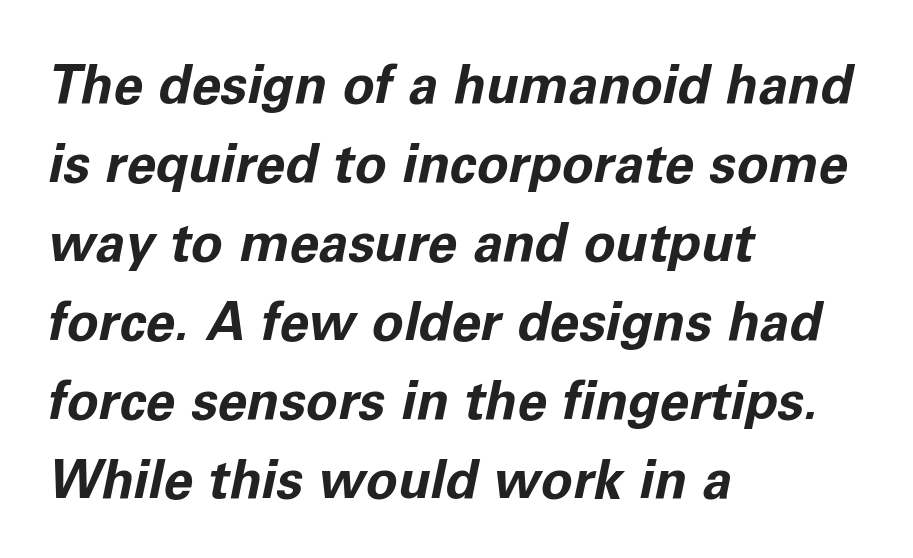
Looks like regular typesetting: each glyph gets only the width it needs. The ragged edge is on the right, which tells us the setting is flush left. A clean baseline with only descenders dipping below it. A typesetter would call this zero additional tracking. These words are printed bold, with thick strokes throughout.
